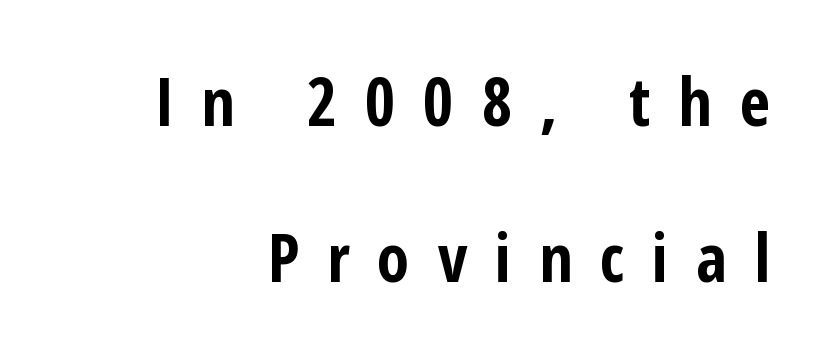
Q: Is the text bold? A: Yes.
Q: Is the text italic (slanted)? A: No, it is upright.
Q: Is the typeface a serif or a sans-serif typeface? A: Sans-serif.
Q: Is the text underlined? A: No.
Q: Is the spacing between letters normal or unusually wide? A: Unusually wide.
Q: Is the spacing between lines tight, normal or loose? A: Loose.
Q: Width (condensed, normal, or wide)? A: Condensed.
Q: Stroke contrast? A: Low.
Q: x-height? A: Medium.
Q: Monospaced? A: No.
